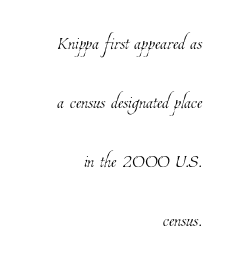
Q: Is the text bold? A: No.
Q: Is the text underlined? A: No.
Q: How is the paragraph aligned? A: Right-aligned.
Q: Is the spacing between letters normal or unusually wide? A: Normal.
Q: Is the spacing between lines tight, normal or loose? A: Loose.
